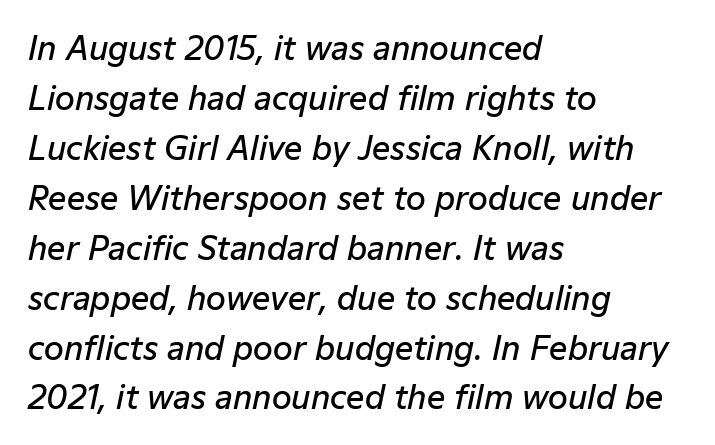
{"italic": "yes", "lean": "right", "slant_degrees": 12, "bold": "semi", "weight": "semibold", "width": "normal", "stroke_contrast": "low", "x_height": "medium", "monospaced": "no", "underline": "no", "align": "left", "line_spacing": "normal", "line_spacing_ratio": 1.56, "letter_spacing": "normal", "letter_spacing_em": 0.0, "glyph_px": 32}
